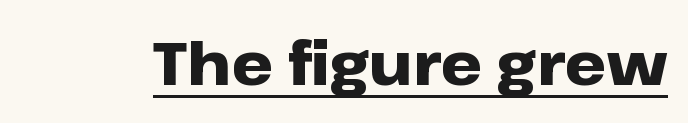
Q: Is the text bold? A: Yes.
Q: Is the text italic (slanted)? A: No, it is upright.
Q: Is the typeface a serif or a sans-serif typeface? A: Sans-serif.
Q: Is the text underlined? A: Yes.
Q: Is the spacing between letters normal or unusually wide? A: Normal.
Q: Width (condensed, normal, or wide)? A: Wide.
Q: Stroke contrast? A: Low.
Q: x-height? A: Medium.
Q: Monospaced? A: No.
